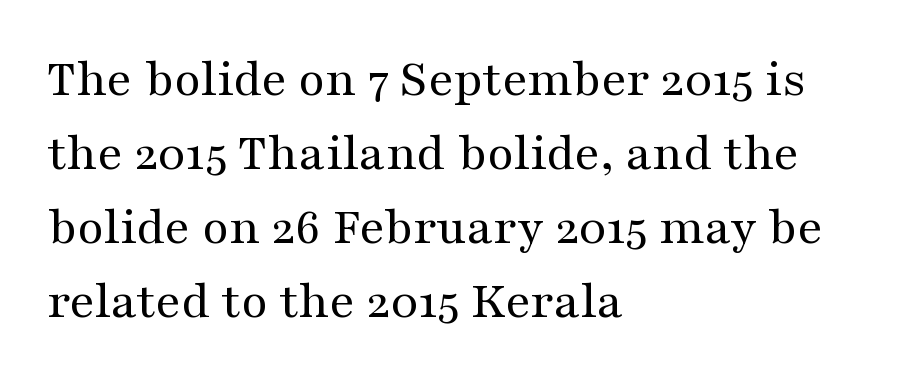
Any mark beneath the type? The region is blank. The setting favours the left margin, as ordinary paragraphs usually do. This sample keeps an unexceptional amount of space between lines. Compared with a typical body face, this is equally light or lighter still.
